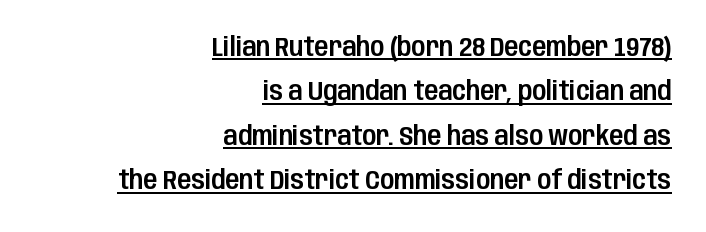
Q: Is the text italic (slanted)? A: No, it is upright.
Q: Is the text underlined? A: Yes.
Q: How is the paragraph aligned? A: Right-aligned.
Q: Is the spacing between letters normal or unusually wide? A: Normal.
